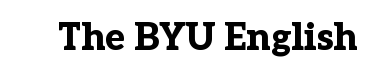
{"serif": "yes", "italic": "no", "bold": "yes", "weight": "bold", "width": "normal", "stroke_contrast": "low", "x_height": "medium", "monospaced": "no", "underline": "no", "letter_spacing": "normal", "letter_spacing_em": 0.0, "glyph_px": 37}
